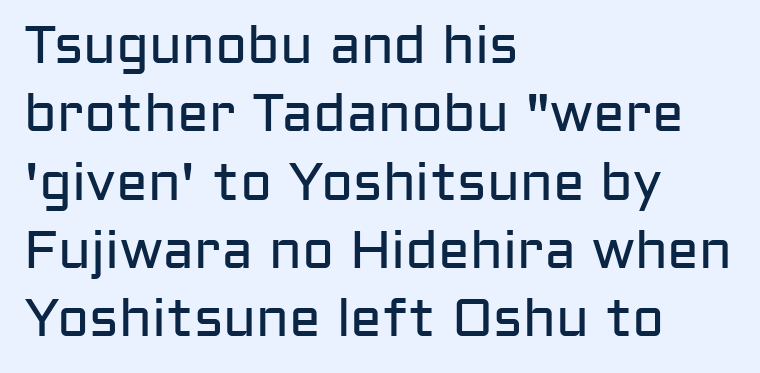
{"serif": "no", "italic": "no", "bold": "no", "weight": "regular", "width": "normal", "stroke_contrast": "low", "x_height": "medium", "monospaced": "no", "underline": "no", "align": "left", "line_spacing": "normal", "line_spacing_ratio": 1.29, "letter_spacing": "normal", "letter_spacing_em": 0.0, "glyph_px": 53}
